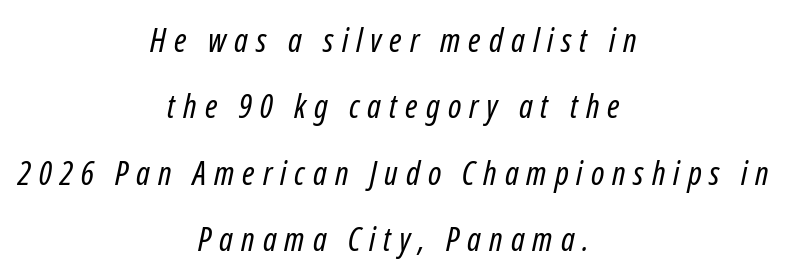
Caption: face not bold, strokes unweighted. Caption: multi-line text, centered on the measure. You could not count columns in this text — the font is proportionally spaced. The passage shown stacks its lines with a broad gap. The font's italic variant was chosen for this text. In terms of letterspacing, this is a distinctly airy, spread setting.
